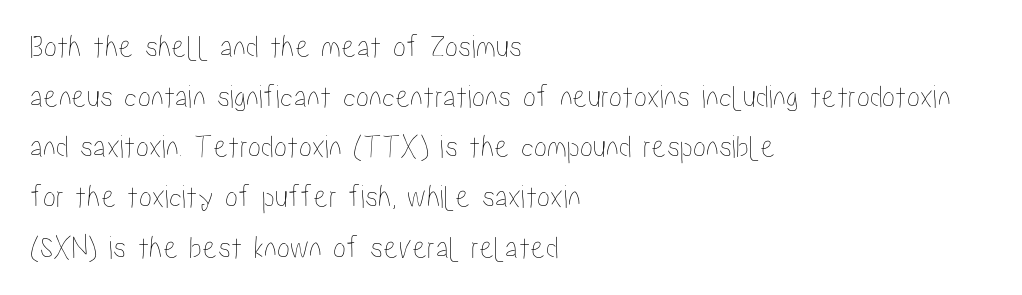
Q: Is the text italic (slanted)? A: No, it is upright.
Q: Is the text underlined? A: No.
Q: How is the paragraph aligned? A: Left-aligned.
Q: Is the spacing between letters normal or unusually wide? A: Normal.
Q: Is the spacing between lines tight, normal or loose? A: Normal.
Q: Width (condensed, normal, or wide)? A: Condensed.
Q: Stroke contrast? A: Low.
Q: x-height? A: Medium.
Q: Monospaced? A: No.
